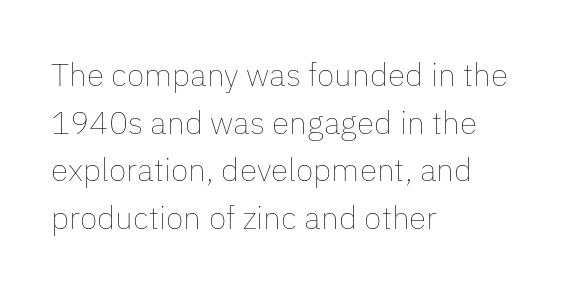
Q: Is the text bold? A: No.
Q: Is the text italic (slanted)? A: No, it is upright.
Q: Is the text underlined? A: No.
Q: How is the paragraph aligned? A: Left-aligned.
Q: Is the spacing between letters normal or unusually wide? A: Normal.
Q: Is the spacing between lines tight, normal or loose? A: Normal.
Q: Width (condensed, normal, or wide)? A: Normal.
Q: Stroke contrast? A: Low.
Q: x-height? A: Medium.
Q: Monospaced? A: No.
